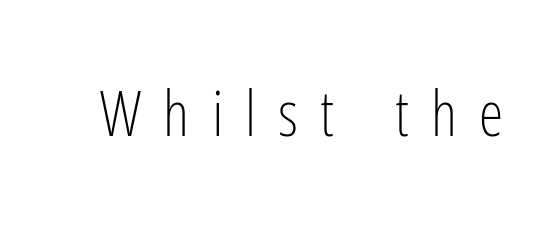
Q: Is the text bold? A: No.
Q: Is the text italic (slanted)? A: No, it is upright.
Q: Is the typeface a serif or a sans-serif typeface? A: Sans-serif.
Q: Is the text underlined? A: No.
Q: Is the spacing between letters normal or unusually wide? A: Unusually wide.
Q: Width (condensed, normal, or wide)? A: Condensed.
Q: Stroke contrast? A: Low.
Q: x-height? A: Medium.
Q: Monospaced? A: No.
